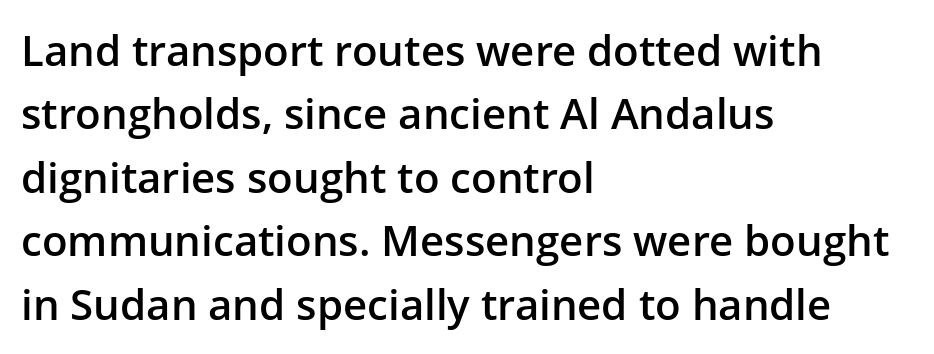
The image shows 42 px semibold sans-serif type, upright; set left-aligned, normal line spacing (1.51x), normal letter spacing, not underlined; low stroke contrast and a medium x-height.
